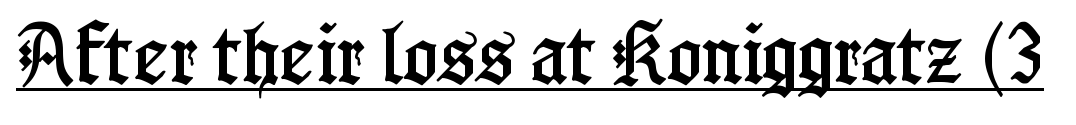
{"serif": "yes", "italic": "no", "width": "condensed", "stroke_contrast": "low", "x_height": "medium", "monospaced": "no", "underline": "yes", "letter_spacing": "normal", "letter_spacing_em": 0.0, "glyph_px": 66}
